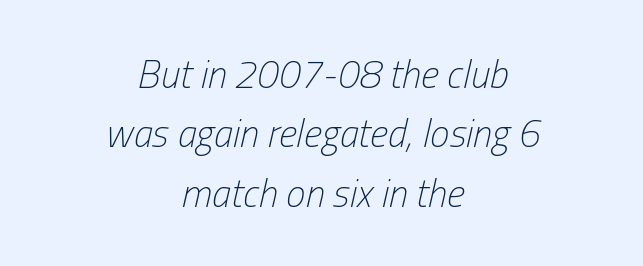
Q: Is the text bold? A: No.
Q: Is the text italic (slanted)? A: Yes, it leans right by about 13 degrees.
Q: Is the text underlined? A: No.
Q: How is the paragraph aligned? A: Centered.
Q: Is the spacing between letters normal or unusually wide? A: Normal.
Q: Is the spacing between lines tight, normal or loose? A: Normal.
Q: Width (condensed, normal, or wide)? A: Condensed.
Q: Stroke contrast? A: Low.
Q: x-height? A: Medium.
Q: Monospaced? A: No.
